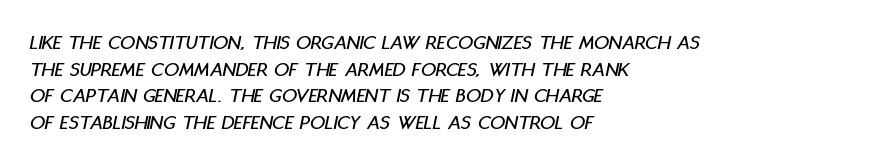
Q: Is the text italic (slanted)? A: Yes, it leans right by about 11 degrees.
Q: Is the text underlined? A: No.
Q: How is the paragraph aligned? A: Left-aligned.
Q: Is the spacing between letters normal or unusually wide? A: Normal.
Q: Is the spacing between lines tight, normal or loose? A: Normal.
